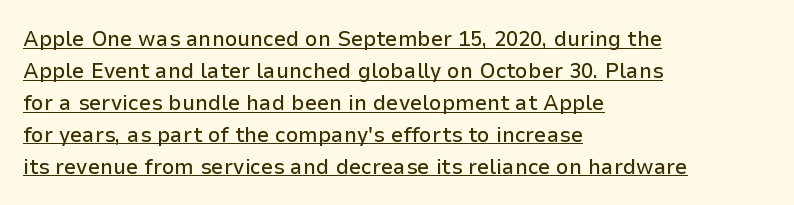
The letters sit at their default tracking, neither squeezed nor spread. These lines are set flush left with a ragged right edge. This block has exactly the height ordinary leading produces. Posture: upright roman. Quick note: underline on.
